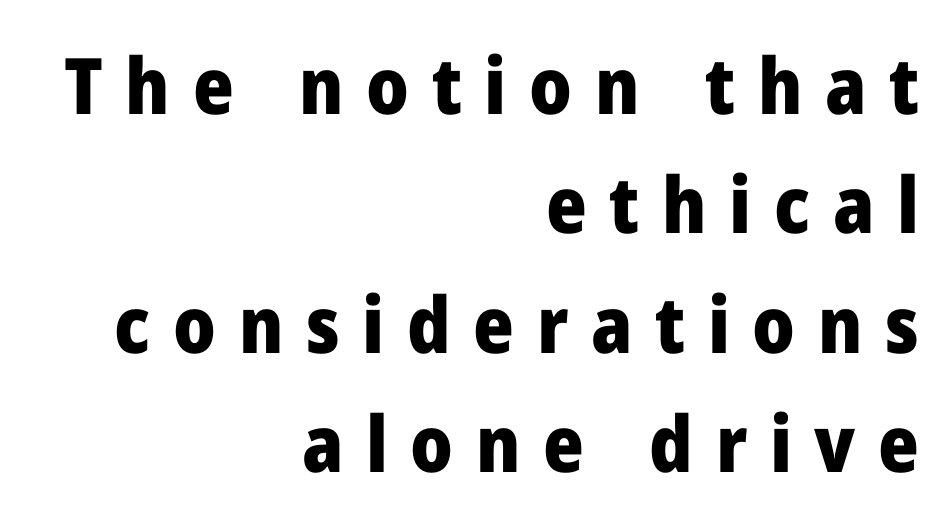
{"serif": "no", "italic": "no", "bold": "yes", "weight": "heavy", "width": "normal", "stroke_contrast": "low", "x_height": "medium", "monospaced": "no", "underline": "no", "align": "right", "line_spacing": "normal", "line_spacing_ratio": 1.53, "letter_spacing": "wide", "letter_spacing_em": 0.29, "glyph_px": 78}
